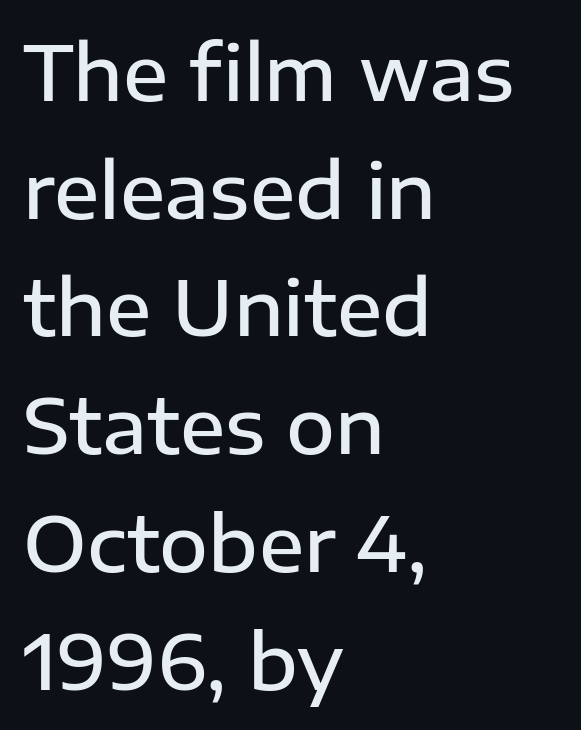
The image shows 75 px semibold sans-serif type, upright; set left-aligned, normal line spacing (1.57x), normal letter spacing, not underlined; low stroke contrast and a medium x-height.
